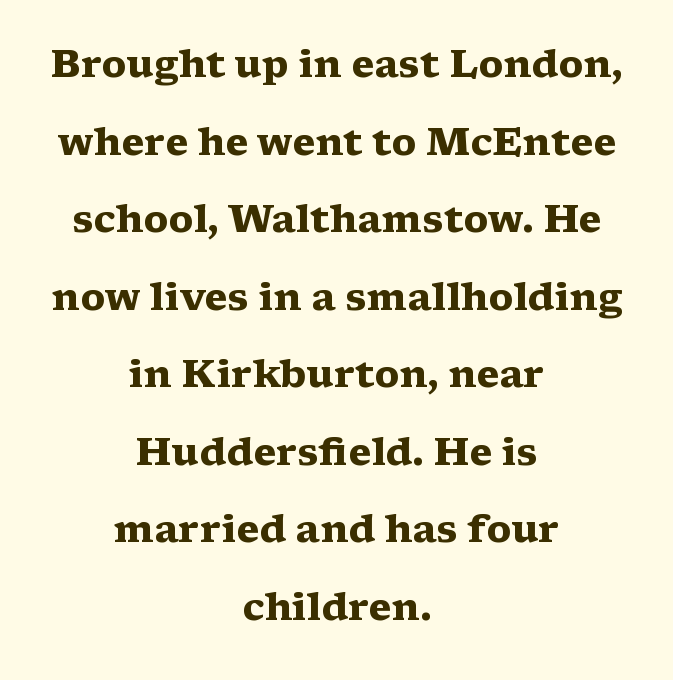
Q: Is the text bold? A: Yes.
Q: Is the text italic (slanted)? A: No, it is upright.
Q: Is the typeface a serif or a sans-serif typeface? A: Serif.
Q: Is the text underlined? A: No.
Q: How is the paragraph aligned? A: Centered.
Q: Is the spacing between letters normal or unusually wide? A: Normal.
Q: Is the spacing between lines tight, normal or loose? A: Loose.
Q: Width (condensed, normal, or wide)? A: Wide.
Q: Stroke contrast? A: Medium.
Q: x-height? A: Medium.
Q: Monospaced? A: No.
